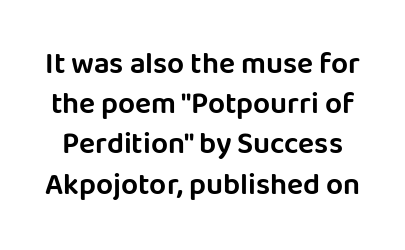
The gap between lines stays unmarked. Tracking value appears to be zero — textbook default spacing. The vertical gap from one line to the next is medium. This sample has the flowing, uneven cadence of proportional lettering.
